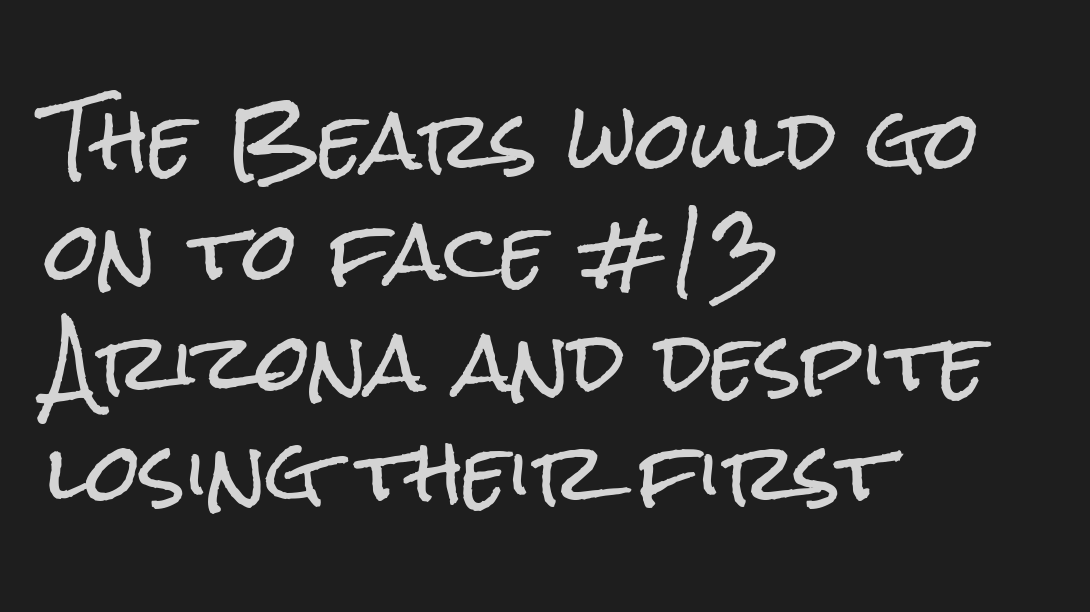
The image shows 78 px condensed sans-serif type, upright; set left-aligned, normal line spacing (1.42x), normal letter spacing, not underlined; low stroke contrast and a medium x-height.
